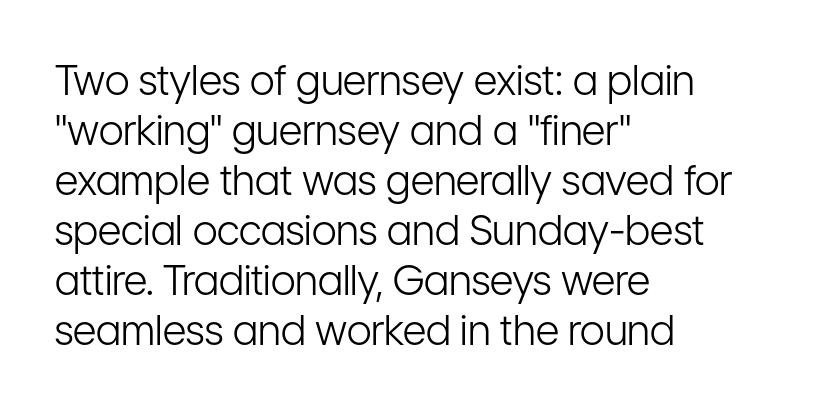
The image shows 41 px light, condensed sans-serif type, upright; set left-aligned, line spacing 1.22x, normal letter spacing, not underlined; low stroke contrast and a medium x-height.
